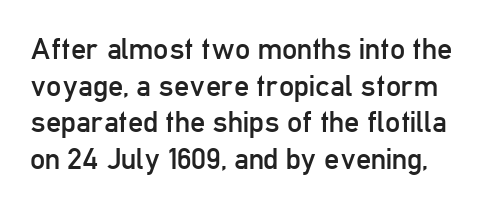
Plain, unruled lines of type. You can tell from the bare stems that sans-serif type was used. The typesetting does not lean heavy: it is not bold. These lines are rendered in a variable-pitch font.
